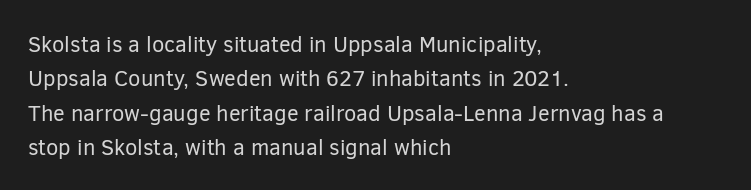
The specimen reads as upright at a glance. Is the stroke heavy? The answer is a plain regular-or-lighter. Clear beneath every line of the passage. Notice how descenders clear the ascenders below comfortably — that's standard leading.
